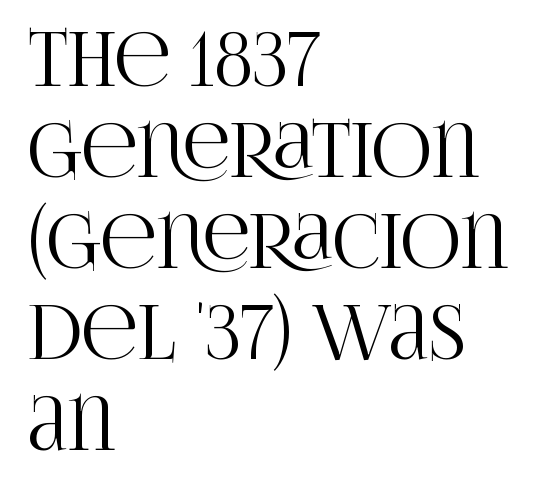
Q: Is the text italic (slanted)? A: No, it is upright.
Q: Is the typeface a serif or a sans-serif typeface? A: Serif.
Q: Is the text underlined? A: No.
Q: How is the paragraph aligned? A: Left-aligned.
Q: Is the spacing between letters normal or unusually wide? A: Normal.
Q: Width (condensed, normal, or wide)? A: Condensed.
Q: Stroke contrast? A: High.
Q: x-height? A: Large.
Q: Monospaced? A: No.
